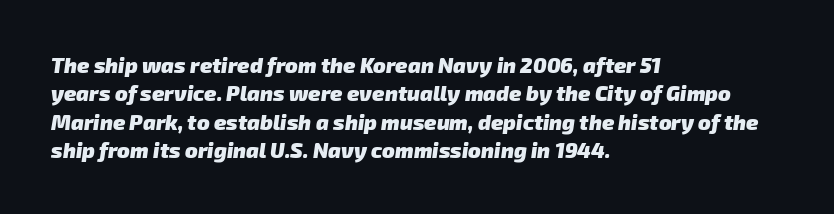
A typesetter would call this leading conventional body-copy spacing. Is the block centered? No — it sits flush against the left margin. Characters follow at the spacing the type designer built in. Strokes here are thick enough to call this a true bold. The foot of each line stays bare and open.
